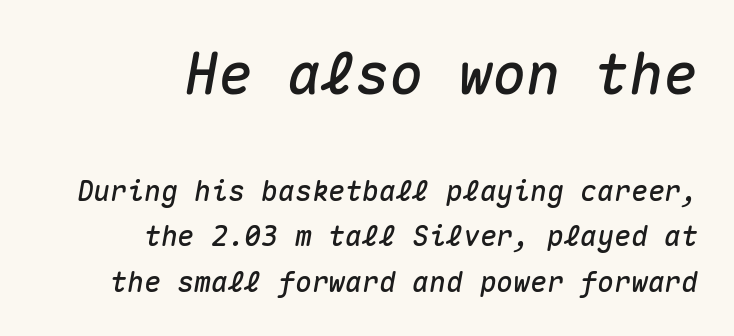
The horizontal fit of the characters is conventional and even. Vertical spacing — default. The more generous point size was reserved for the upper chunk. Casual observation: everything's shoved over to the right. These lines were composed using italics. Quick note: underline off.
